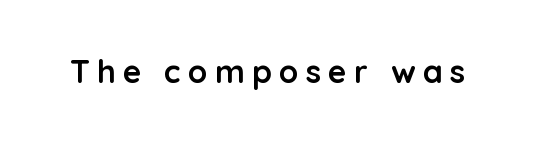
No word sits above an underline. Between one letter and the next there's a generous, obvious gap. Unlike italic type, these characters show no tilt at all. This is heavy type, rendered in bold.
